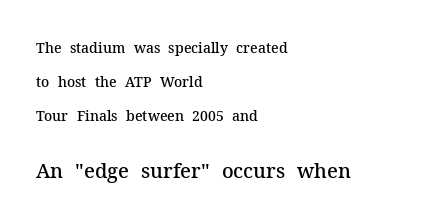
The image shows 20 px text type, upright; set left-aligned, loose line spacing (2.42x), normal letter spacing, not underlined; the second (bottom) block is 1.43x larger.
